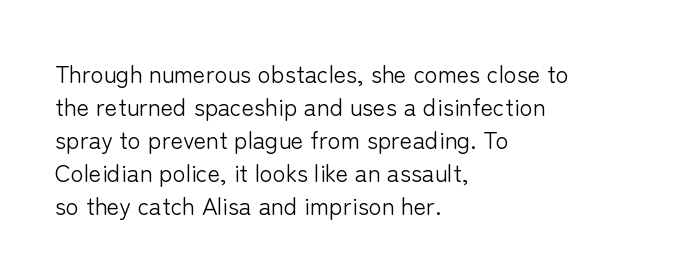
Horizontally, the lines are justified to the leading edge only. A roman cut, with each character standing at attention. The lines sit at an ordinary, default distance from one another. The font sits on the lighter half of the weight spectrum, regular included. Just letters on the line, the space beneath them empty. Standard letterfit; no display-style spreading of the glyphs.
